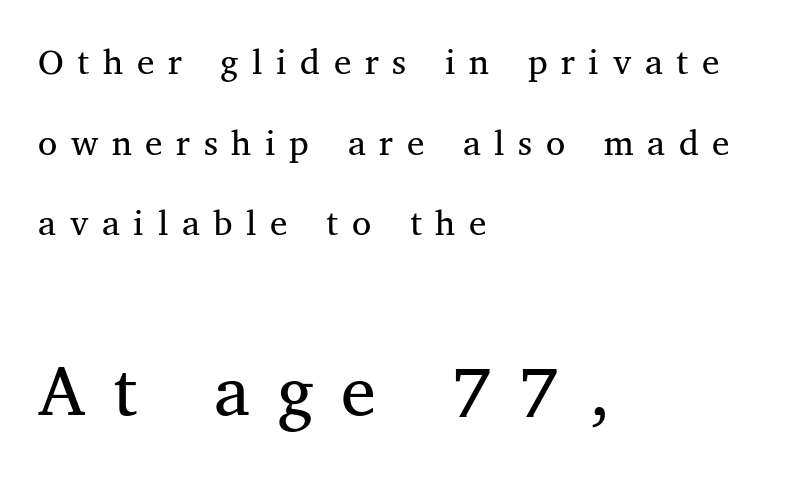
The font is comparable to plain body text, perhaps lighter. The characters display serif detailing at their extremities. Underlining? Definitely not there. The letters advance in unequal steps, a hallmark of proportional type. Line beginnings align vertically; line endings do not.
